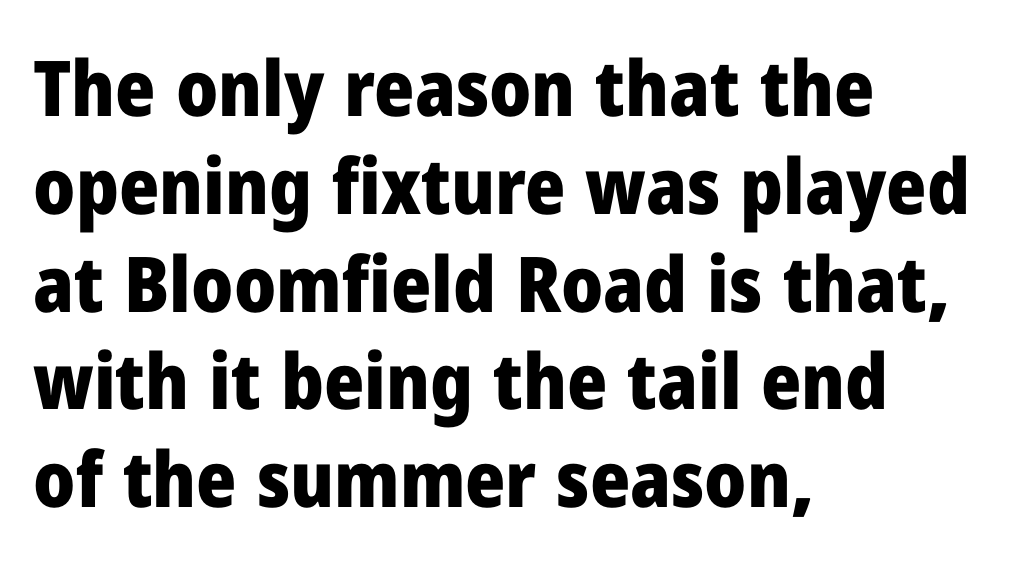
Q: Is the text bold? A: Yes.
Q: Is the text italic (slanted)? A: No, it is upright.
Q: Is the typeface a serif or a sans-serif typeface? A: Sans-serif.
Q: Is the text underlined? A: No.
Q: How is the paragraph aligned? A: Left-aligned.
Q: Is the spacing between letters normal or unusually wide? A: Normal.
Q: Is the spacing between lines tight, normal or loose? A: Normal.
Q: Width (condensed, normal, or wide)? A: Normal.
Q: Stroke contrast? A: Low.
Q: x-height? A: Medium.
Q: Monospaced? A: No.
